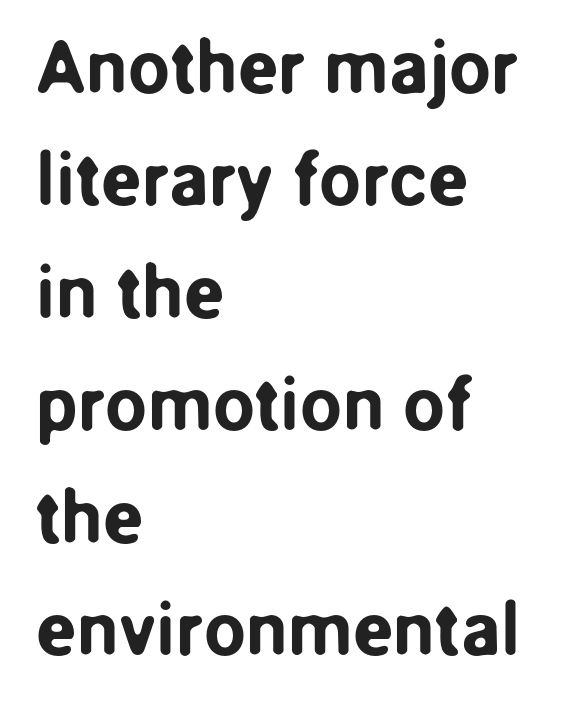
Q: Is the text italic (slanted)? A: No, it is upright.
Q: Is the typeface a serif or a sans-serif typeface? A: Sans-serif.
Q: Is the text underlined? A: No.
Q: How is the paragraph aligned? A: Left-aligned.
Q: Is the spacing between letters normal or unusually wide? A: Normal.
Q: Is the spacing between lines tight, normal or loose? A: Normal.
Q: Width (condensed, normal, or wide)? A: Normal.
Q: Stroke contrast? A: Low.
Q: x-height? A: Medium.
Q: Monospaced? A: No.
